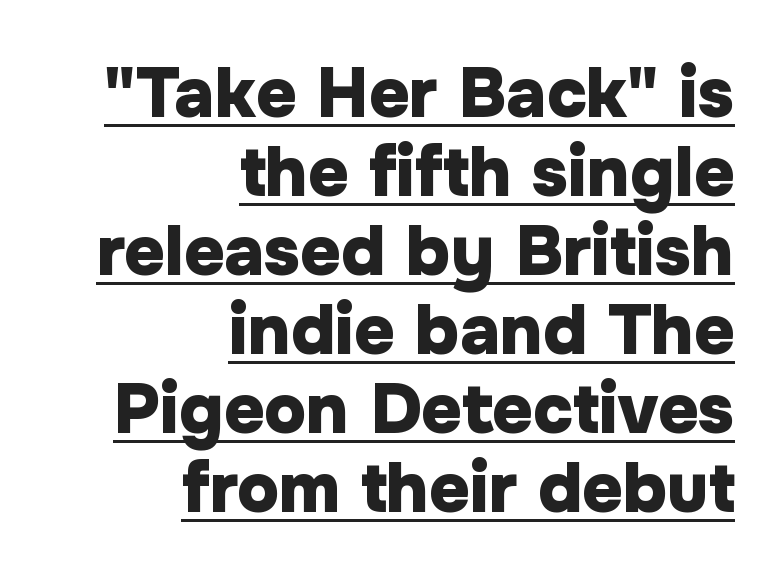
The image shows 70 px heavy sans-serif type, upright; set right-aligned, tight line spacing (1.13x), normal letter spacing, underlined; low stroke contrast and a medium x-height.
